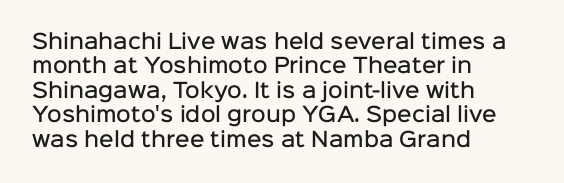
A typesetter would mark this as roman, not italic. Standard letterfit; no display-style spreading of the glyphs. This is the in-between weight designers call semibold or demi. The rendering anchors every line to the left-hand side. The area under the type is left untouched.
